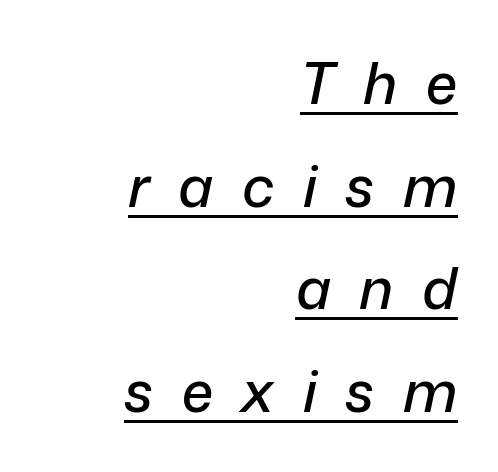
The image shows 57 px text type, italic (leaning right); set right-aligned, line spacing 1.8x, unusually wide letter spacing (+0.5 em), underlined; low stroke contrast and a medium x-height.
